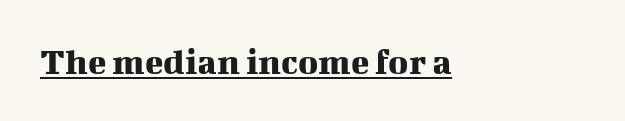
{"serif": "yes", "italic": "no", "width": "normal", "stroke_contrast": "medium", "x_height": "medium", "monospaced": "no", "underline": "yes", "letter_spacing": "normal", "letter_spacing_em": 0.0, "glyph_px": 38}
